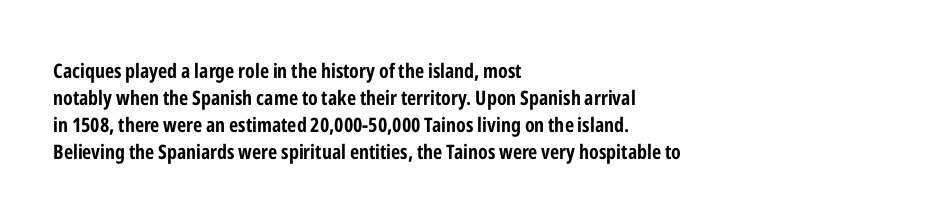
The font's upright variant was chosen for this text. Notice how the passage keeps a crisp vertical edge on the left only. Honestly, the row spacing looks completely unremarkable. Bare-footed words on every line.
